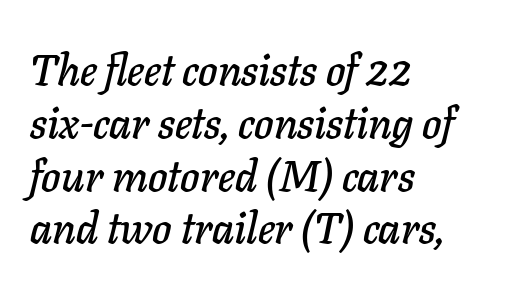
Q: Is the text italic (slanted)? A: Yes, it leans right by about 11 degrees.
Q: Is the text underlined? A: No.
Q: How is the paragraph aligned? A: Left-aligned.
Q: Is the spacing between letters normal or unusually wide? A: Normal.
Q: Width (condensed, normal, or wide)? A: Normal.
Q: Stroke contrast? A: Low.
Q: x-height? A: Medium.
Q: Monospaced? A: No.
